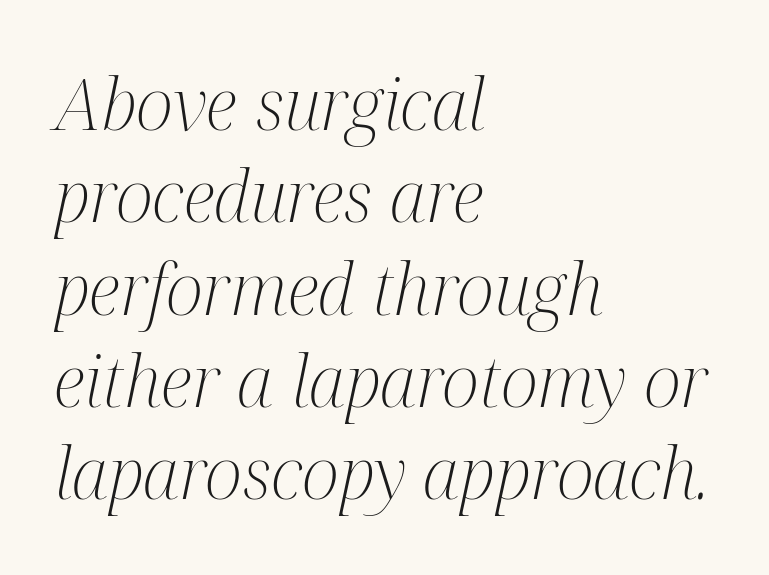
Slanted lettering throughout. Is this a fixed-width face? No — the glyphs have proportional, varying widths. The setting favours the left margin, as ordinary paragraphs usually do. Stem width sits at or under what a default text font uses. Standard letterfit; no display-style spreading of the glyphs. Regarding serifs, this sample has them.
